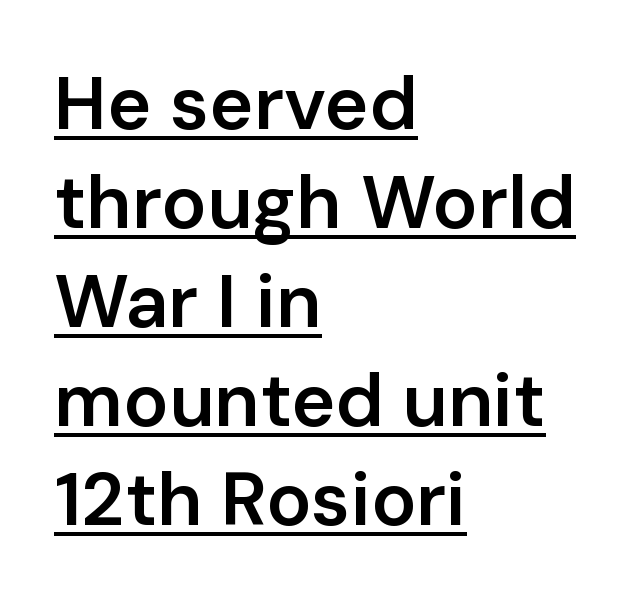
Q: Is the text bold? A: Semi-bold.
Q: Is the text italic (slanted)? A: No, it is upright.
Q: Is the typeface a serif or a sans-serif typeface? A: Sans-serif.
Q: Is the text underlined? A: Yes.
Q: How is the paragraph aligned? A: Left-aligned.
Q: Is the spacing between letters normal or unusually wide? A: Normal.
Q: Is the spacing between lines tight, normal or loose? A: Normal.
Q: Width (condensed, normal, or wide)? A: Normal.
Q: Stroke contrast? A: Low.
Q: x-height? A: Medium.
Q: Monospaced? A: No.
